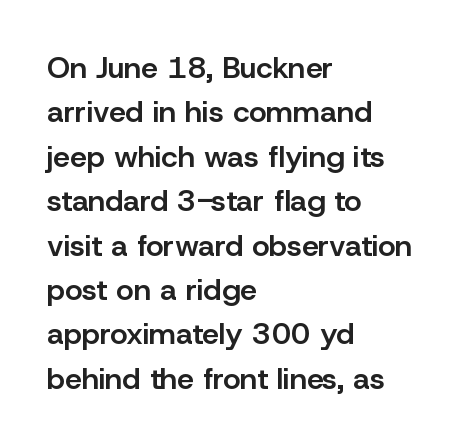
The image shows 30 px semibold sans-serif type, upright; set left-aligned, normal line spacing (1.48x), normal letter spacing, not underlined; low stroke contrast and a medium x-height.
